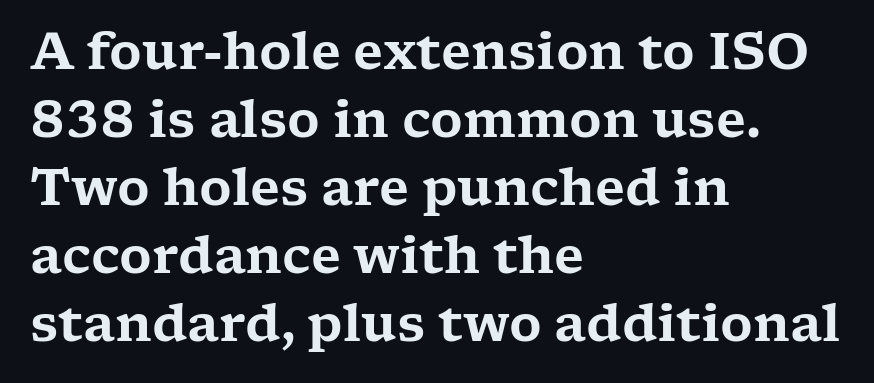
{"serif": "yes", "italic": "no", "width": "wide", "stroke_contrast": "low", "x_height": "medium", "monospaced": "no", "underline": "no", "align": "left", "line_spacing": "normal", "line_spacing_ratio": 1.36, "letter_spacing": "normal", "letter_spacing_em": 0.0, "glyph_px": 50}
